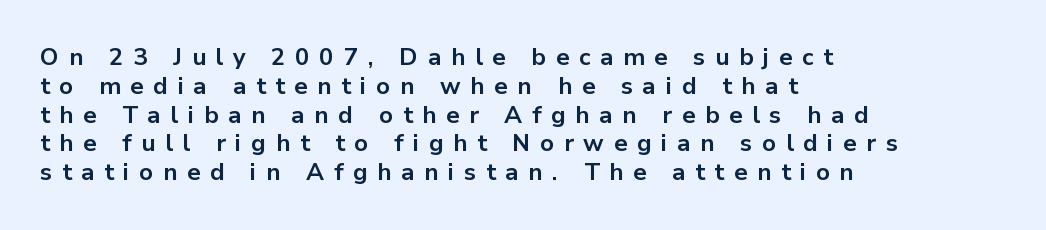
Q: Is the text bold? A: Yes.
Q: Is the text italic (slanted)? A: No, it is upright.
Q: Is the text underlined? A: No.
Q: How is the paragraph aligned? A: Left-aligned.
Q: Is the spacing between letters normal or unusually wide? A: Unusually wide.
